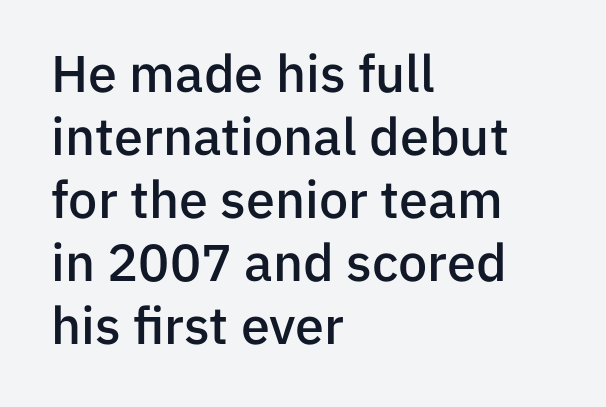
{"serif": "no", "italic": "no", "bold": "semi", "weight": "semibold", "width": "normal", "stroke_contrast": "low", "x_height": "medium", "monospaced": "no", "underline": "no", "align": "left", "line_spacing_ratio": 1.21, "letter_spacing": "normal", "letter_spacing_em": 0.0, "glyph_px": 52}
